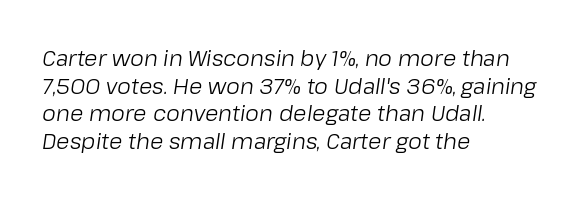
Reading down the column, the eye jumps a familiar distance to each next line. The rendering anchors every line to the left-hand side. You could call the tracking neutral — neither tight nor loose. Heft: none added — not bold. The whole block is typeset with a tilt.
